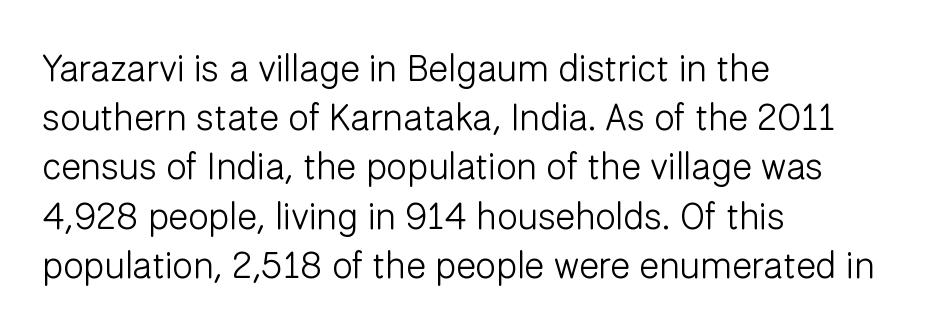
{"serif": "no", "italic": "no", "bold": "no", "weight": "light", "width": "normal", "stroke_contrast": "low", "x_height": "medium", "monospaced": "no", "underline": "no", "align": "left", "line_spacing": "normal", "line_spacing_ratio": 1.33, "letter_spacing": "normal", "letter_spacing_em": 0.0, "glyph_px": 37}
